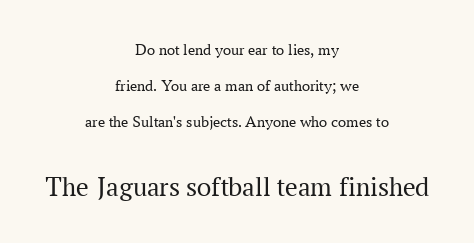
The image shows 28 px regular-weight serif type, upright; set centered, loose line spacing (2.26x), normal letter spacing, not underlined; the second (bottom) block is 1.75x larger; medium stroke contrast and a medium x-height.
